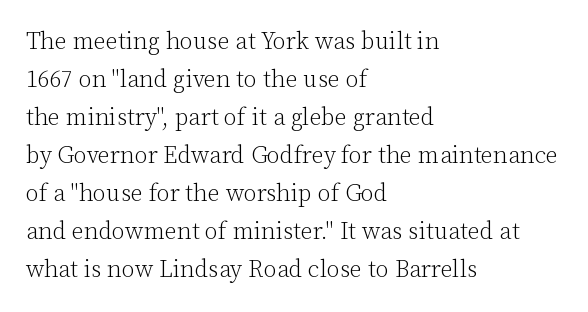
Q: Is the text bold? A: No.
Q: Is the text italic (slanted)? A: No, it is upright.
Q: Is the text underlined? A: No.
Q: How is the paragraph aligned? A: Left-aligned.
Q: Is the spacing between letters normal or unusually wide? A: Normal.
Q: Is the spacing between lines tight, normal or loose? A: Normal.
